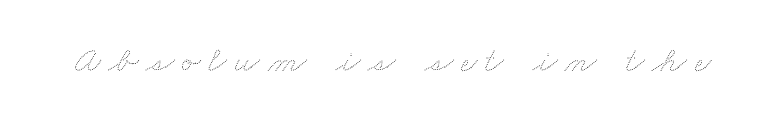
The image shows 36 px thin, wide type; set unusually wide letter spacing (+0.21 em), not underlined; medium stroke contrast and a small x-height.
